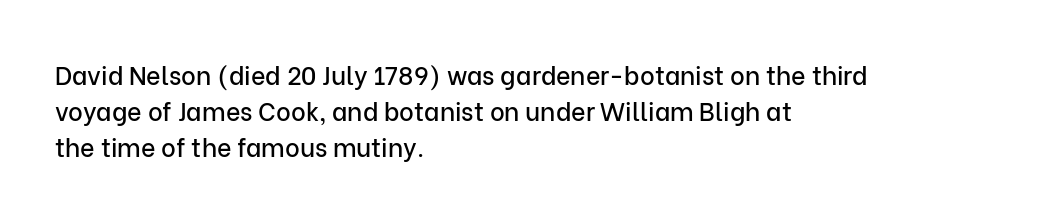
The image shows 25 px text type, upright; set left-aligned, normal line spacing (1.45x), normal letter spacing, not underlined.
